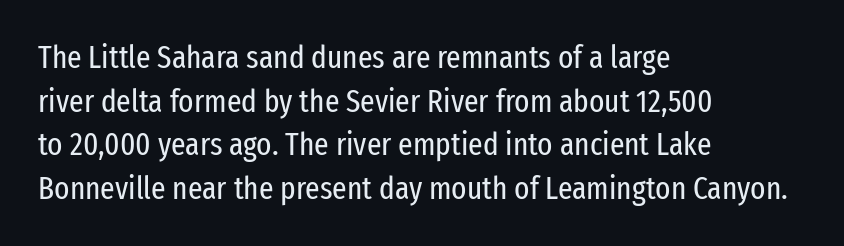
The image shows 32 px regular-weight, condensed sans-serif type, upright; set left-aligned, normal line spacing (1.36x), normal letter spacing, not underlined; low stroke contrast and a medium x-height.
